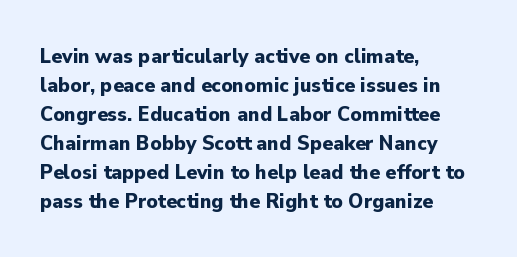
I'd describe the lettering as bold — thick and assertive. Line starts are locked; line ends wander. Nope, not italic — everything's standing straight. Only glyphs here, with clear space below each row.
